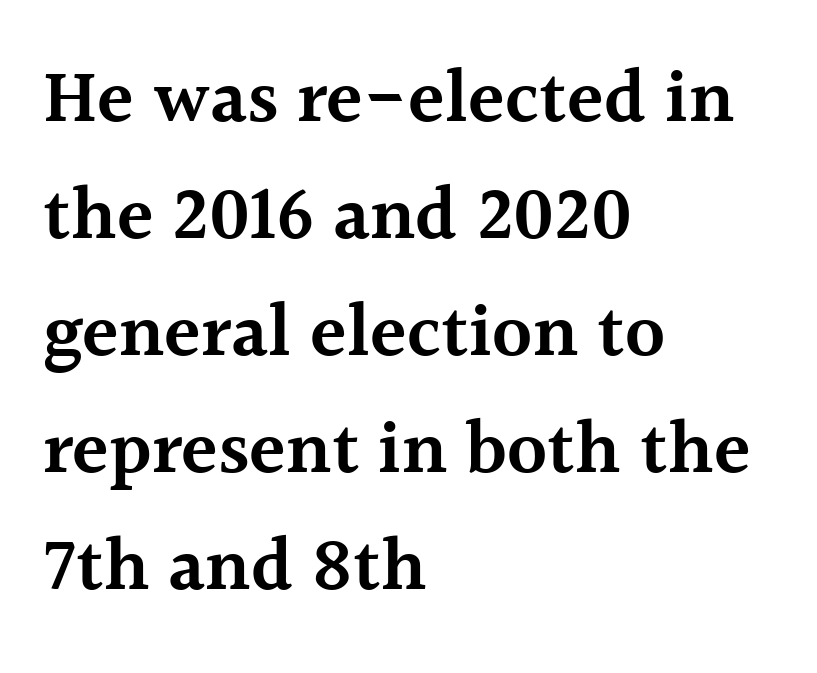
This rendering features lettering with no underline. Regarding leading, the lines here are spaced in the standard way. Semibold letterforms, between regular and bold. This sample uses an upright cut, with every glyph sitting square on the baseline. Is this a sans? No — the strokes have serifs. The face used here is proportionally spaced, like ordinary book or web type.
